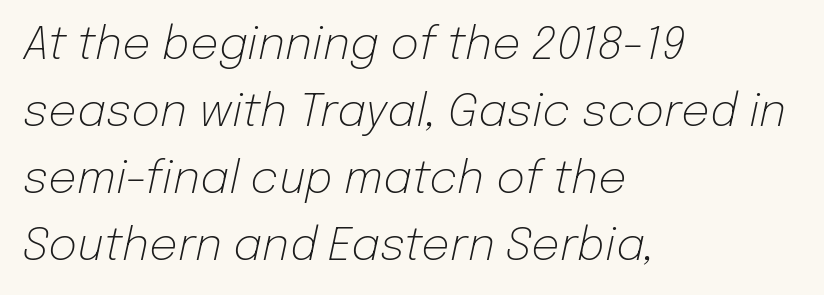
Rendered with sloped, italic letterforms. Here the glyphs are tracked normally, forming tight word shapes. Is this a heavy cut? Hardly; it is regular or lighter. Character widths vary here, with narrow letters taking less room than wide ones. The ragged edge is on the right, which tells us the setting is flush left.
